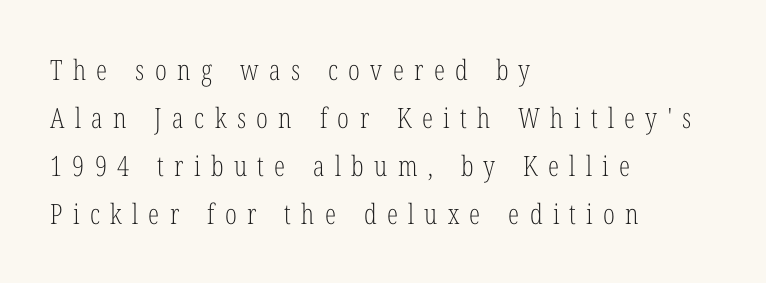
The image shows 28 px light, condensed serif type, upright; set left-aligned, line spacing 1.71x, unusually wide letter spacing (+0.37 em), not underlined; low stroke contrast and a medium x-height.
